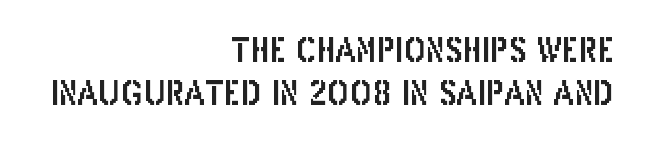
Q: Is the text italic (slanted)? A: No, it is upright.
Q: Is the typeface a serif or a sans-serif typeface? A: Sans-serif.
Q: Is the text underlined? A: No.
Q: How is the paragraph aligned? A: Right-aligned.
Q: Is the spacing between letters normal or unusually wide? A: Normal.
Q: Is the spacing between lines tight, normal or loose? A: Normal.
Q: Width (condensed, normal, or wide)? A: Condensed.
Q: Stroke contrast? A: Low.
Q: x-height? A: Large.
Q: Monospaced? A: No.
